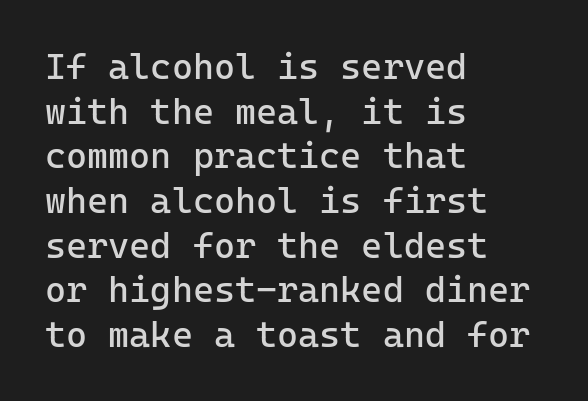
Q: Is the text bold? A: No.
Q: Is the text italic (slanted)? A: No, it is upright.
Q: Is the typeface a serif or a sans-serif typeface? A: Sans-serif.
Q: Is the text underlined? A: No.
Q: How is the paragraph aligned? A: Left-aligned.
Q: Is the spacing between letters normal or unusually wide? A: Normal.
Q: Width (condensed, normal, or wide)? A: Normal.
Q: Stroke contrast? A: Low.
Q: x-height? A: Medium.
Q: Monospaced? A: Yes.
